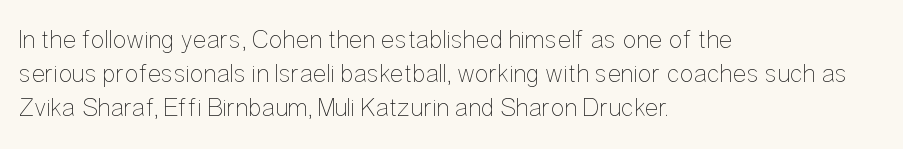
{"italic": "no", "bold": "no", "underline": "no", "align": "left", "line_spacing": "normal", "line_spacing_ratio": 1.31, "letter_spacing": "normal", "letter_spacing_em": 0.0, "glyph_px": 26}
